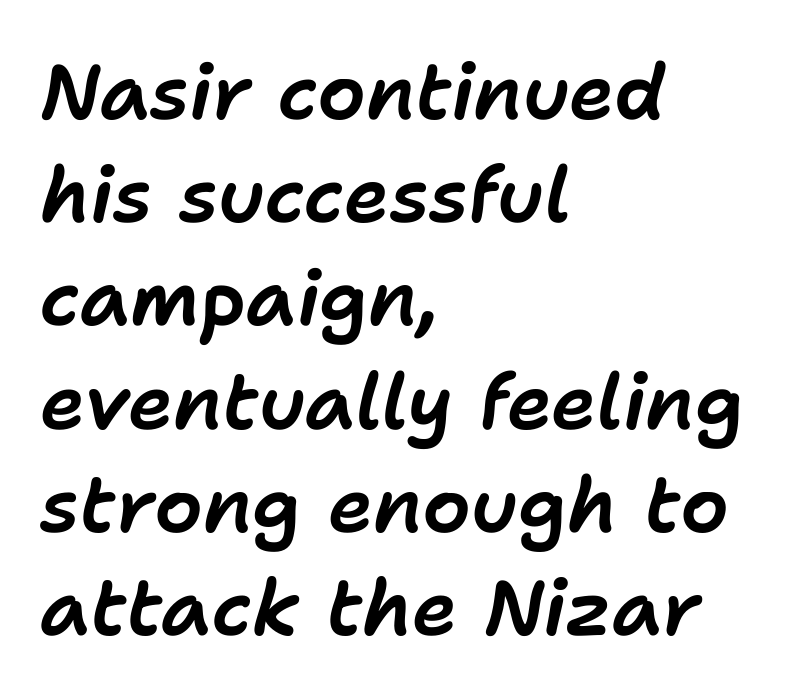
Q: Is the text italic (slanted)? A: Yes, it leans right by about 11 degrees.
Q: Is the text underlined? A: No.
Q: How is the paragraph aligned? A: Left-aligned.
Q: Is the spacing between letters normal or unusually wide? A: Normal.
Q: Is the spacing between lines tight, normal or loose? A: Normal.
Q: Width (condensed, normal, or wide)? A: Normal.
Q: Stroke contrast? A: Low.
Q: x-height? A: Medium.
Q: Monospaced? A: No.
